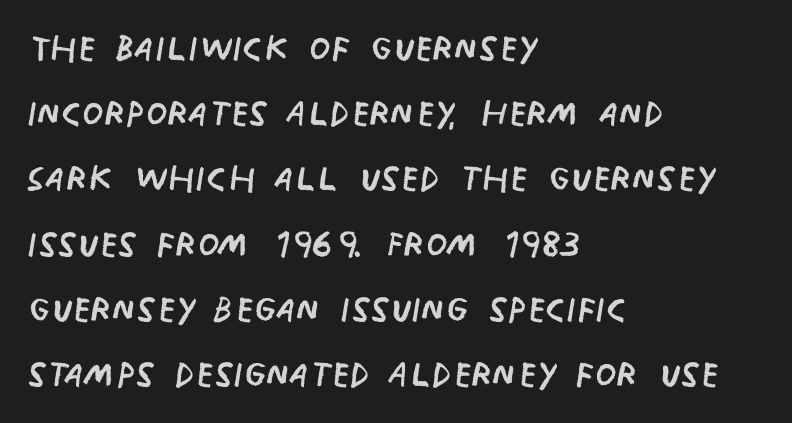
The image shows 49 px regular-weight, condensed sans-serif type; set left-aligned, normal line spacing (1.33x), normal letter spacing, not underlined; low stroke contrast and a large x-height.
